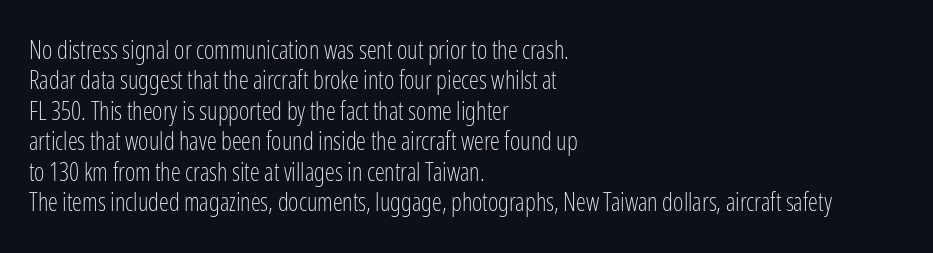
The image shows 25 px text type, upright; set left-aligned, line spacing 1.22x, normal letter spacing, not underlined.
